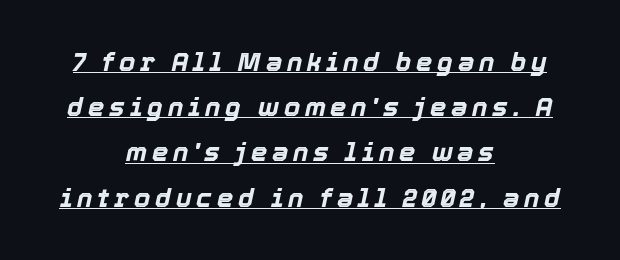
A centered setting, common on invitations and titles, is used for this passage. Slanted lettering throughout. You'd pick this weight for a headline — it's a proper bold. Check the space under the baseline: a stroke is drawn there.
